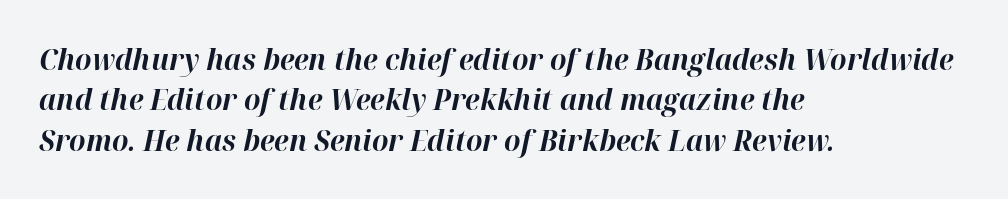
The image shows 29 px bold type, italic (leaning right); set left-aligned, normal line spacing (1.39x), normal letter spacing, not underlined; high stroke contrast and a medium x-height.
